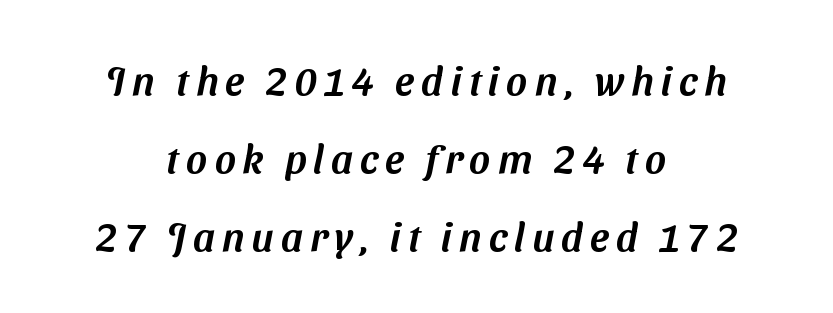
Q: Is the typeface a serif or a sans-serif typeface? A: Sans-serif.
Q: Is the text underlined? A: No.
Q: How is the paragraph aligned? A: Centered.
Q: Is the spacing between lines tight, normal or loose? A: Loose.
Q: Width (condensed, normal, or wide)? A: Normal.
Q: Stroke contrast? A: Medium.
Q: x-height? A: Medium.
Q: Monospaced? A: No.
